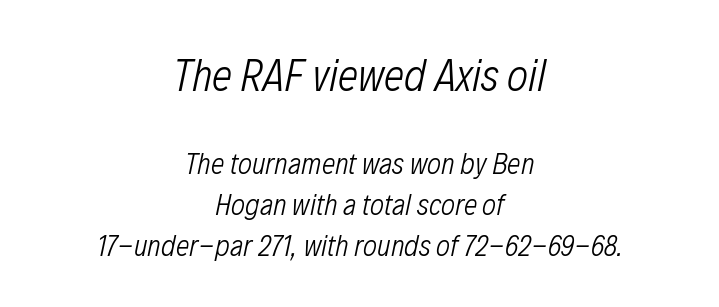
Q: Is the text bold? A: No.
Q: Is the text italic (slanted)? A: Yes, it leans right by about 12 degrees.
Q: Is the text underlined? A: No.
Q: How is the paragraph aligned? A: Centered.
Q: Is the spacing between letters normal or unusually wide? A: Normal.
Q: Is the spacing between lines tight, normal or loose? A: Normal.
Q: Which block of text is set in a larger size, the first (top) or the second (bottom)? A: The first (top) one.
Q: Width (condensed, normal, or wide)? A: Condensed.
Q: Stroke contrast? A: Low.
Q: x-height? A: Medium.
Q: Monospaced? A: No.
